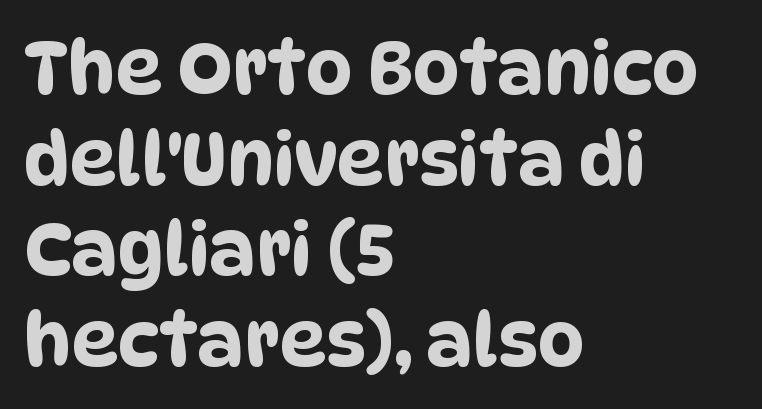
{"serif": "no", "width": "condensed", "stroke_contrast": "low", "x_height": "large", "monospaced": "no", "underline": "no", "align": "left", "line_spacing_ratio": 1.24, "letter_spacing": "normal", "letter_spacing_em": 0.0, "glyph_px": 73}
